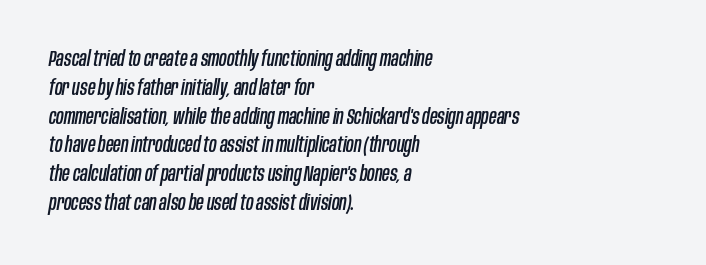
{"italic": "yes", "lean": "right", "slant_degrees": 10, "underline": "no", "align": "left", "line_spacing": "normal", "line_spacing_ratio": 1.37, "letter_spacing": "normal", "letter_spacing_em": 0.0, "glyph_px": 21}
